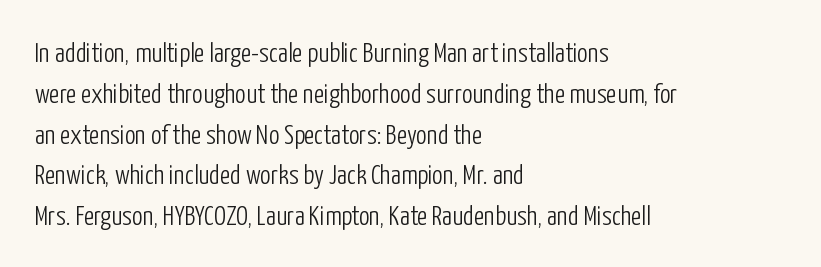
The image shows 27 px text type, upright; set left-aligned, normal line spacing (1.51x), normal letter spacing, not underlined.
